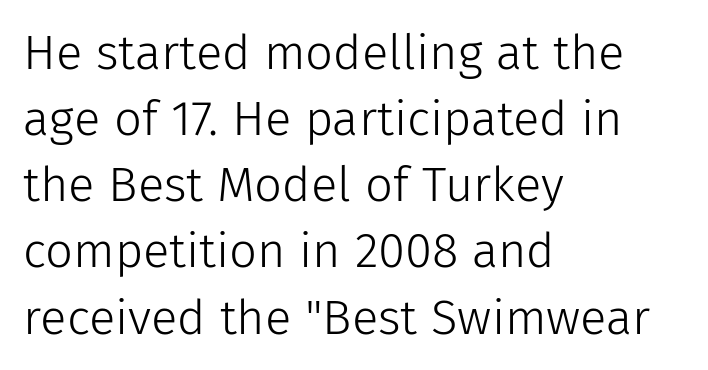
{"serif": "no", "italic": "no", "bold": "no", "weight": "light", "width": "normal", "stroke_contrast": "low", "x_height": "medium", "monospaced": "no", "underline": "no", "align": "left", "line_spacing": "normal", "line_spacing_ratio": 1.35, "letter_spacing": "normal", "letter_spacing_em": 0.0, "glyph_px": 49}
